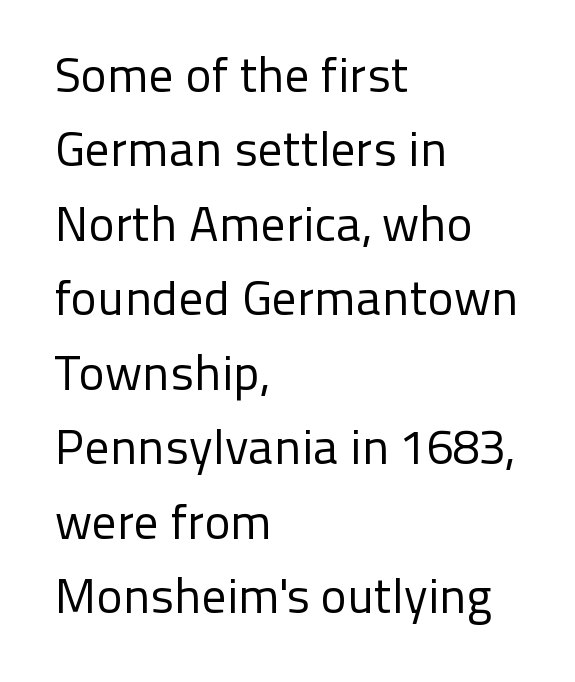
This sample has the flowing, uneven cadence of proportional lettering. Beneath every word, the page is bare. The cut favours lightness, reaching ordinary text weight at its darkest. Each new line begins a customary step beneath the previous one. These lines are set flush left with a ragged right edge.
